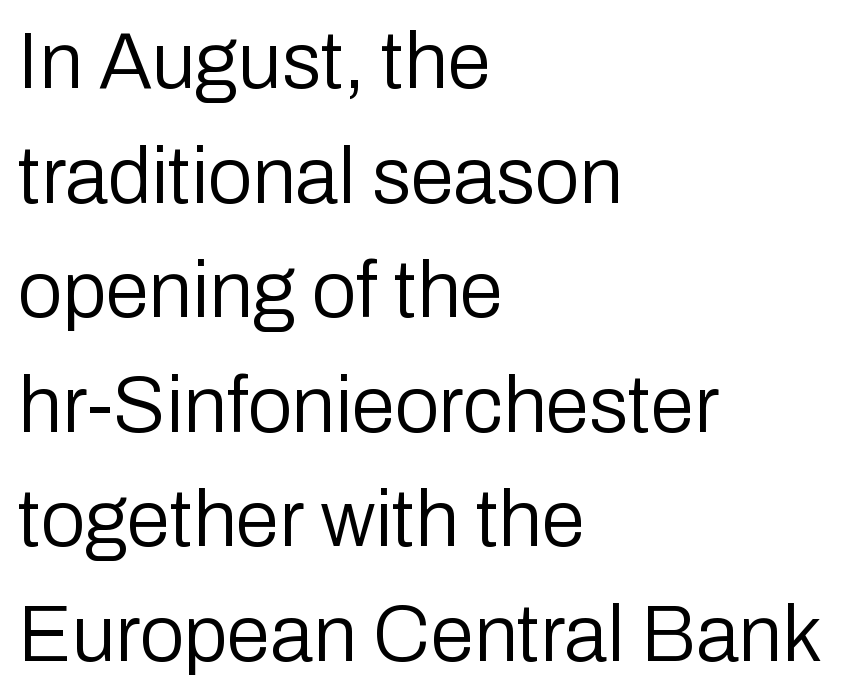
Q: Is the text bold? A: No.
Q: Is the text italic (slanted)? A: No, it is upright.
Q: Is the typeface a serif or a sans-serif typeface? A: Sans-serif.
Q: Is the text underlined? A: No.
Q: How is the paragraph aligned? A: Left-aligned.
Q: Is the spacing between letters normal or unusually wide? A: Normal.
Q: Is the spacing between lines tight, normal or loose? A: Normal.
Q: Width (condensed, normal, or wide)? A: Normal.
Q: Stroke contrast? A: Low.
Q: x-height? A: Medium.
Q: Monospaced? A: No.
